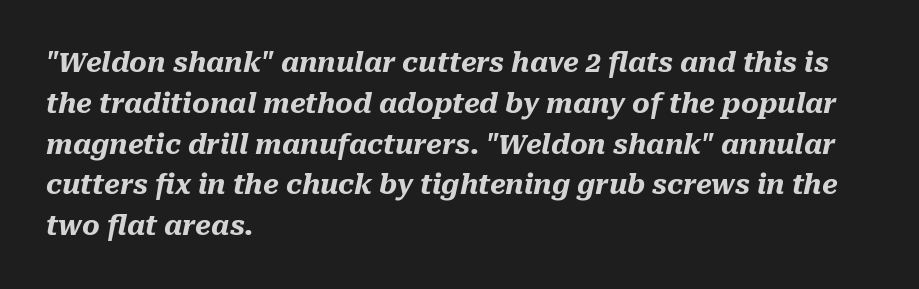
Spacing between characters is what you'd get straight out of the box. Caption: bold face, heavy strokes. Compared with ordinary roman type, these characters are visibly tilted. The gap between lines stays unmarked. Baseline-to-baseline distance is the conventional proportion of letter height.
